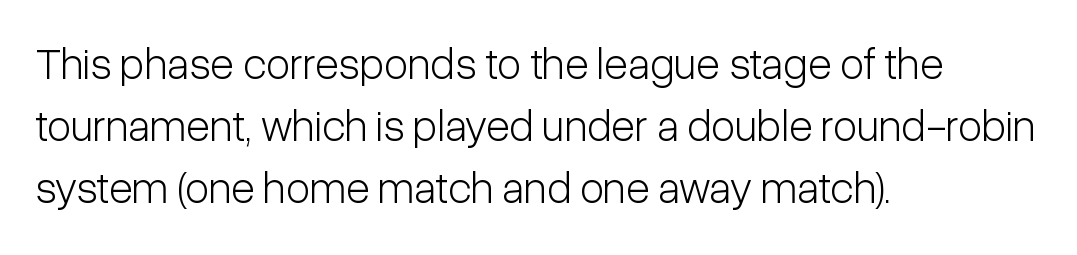
Q: Is the text bold? A: No.
Q: Is the text italic (slanted)? A: No, it is upright.
Q: Is the typeface a serif or a sans-serif typeface? A: Sans-serif.
Q: Is the text underlined? A: No.
Q: How is the paragraph aligned? A: Left-aligned.
Q: Is the spacing between letters normal or unusually wide? A: Normal.
Q: Is the spacing between lines tight, normal or loose? A: Normal.
Q: Width (condensed, normal, or wide)? A: Condensed.
Q: Stroke contrast? A: Low.
Q: x-height? A: Medium.
Q: Monospaced? A: No.
